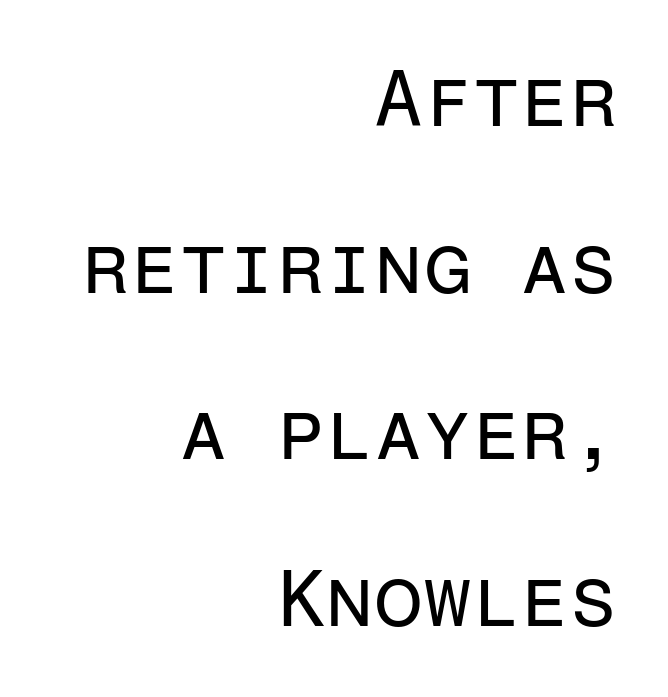
This sample is right-justified, so line beginnings fall wherever the words allow. Here the designer chose a console-style face with uniform glyph widths. The font's upright variant was chosen for this text. On a weight scale, this lands at 450 or below.
